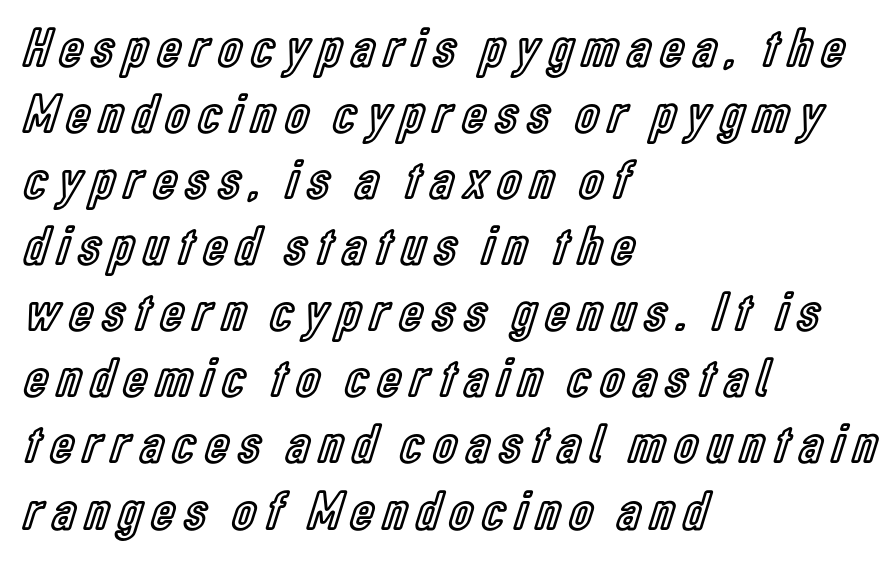
The image shows 56 px condensed type; set left-aligned, line spacing 1.18x, not underlined; a medium x-height.
